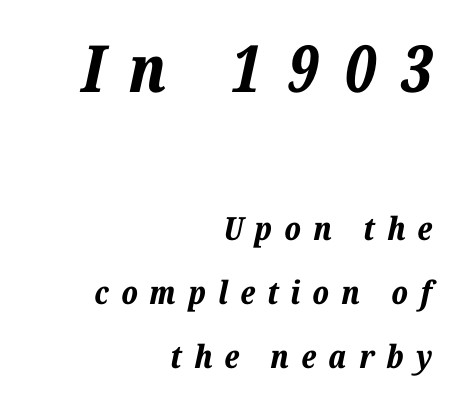
{"italic": "yes", "lean": "right", "slant_degrees": 12, "bold": "yes", "weight": "bold", "width": "normal", "stroke_contrast": "low", "x_height": "medium", "monospaced": "no", "underline": "no", "align": "right", "line_spacing": "loose", "line_spacing_ratio": 2.01, "letter_spacing": "wide", "letter_spacing_em": 0.38, "larger_block": "first", "size_ratio": 2.03, "glyph_px": 65}
